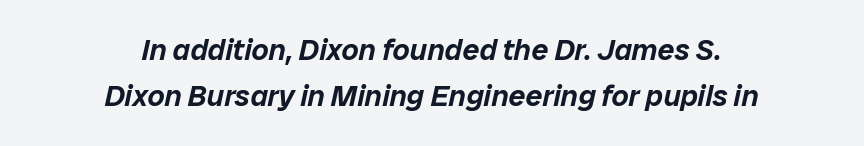
Line spacing here is normal. These lines are centered, leaving both edges ragged. Descender tails drop into unmarked territory. Is the letter spacing exaggerated? No — it looks like the ordinary default. The letters advance in unequal steps, a hallmark of proportional type.
